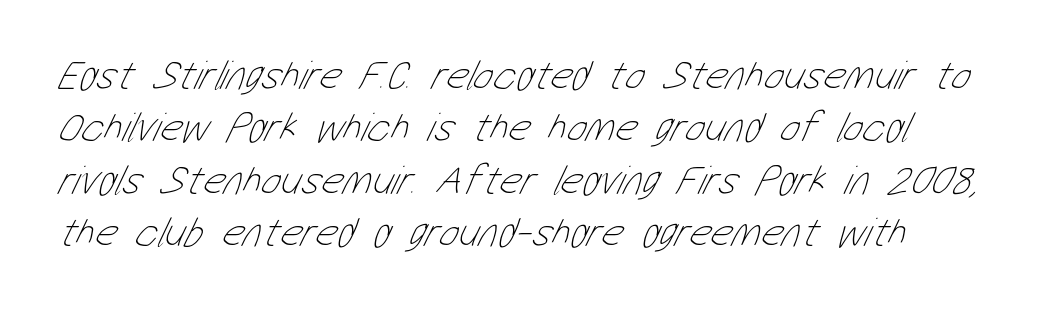
The image shows 42 px thin, condensed type; set normal line spacing (1.25x), normal letter spacing, not underlined; low stroke contrast and a medium x-height.
